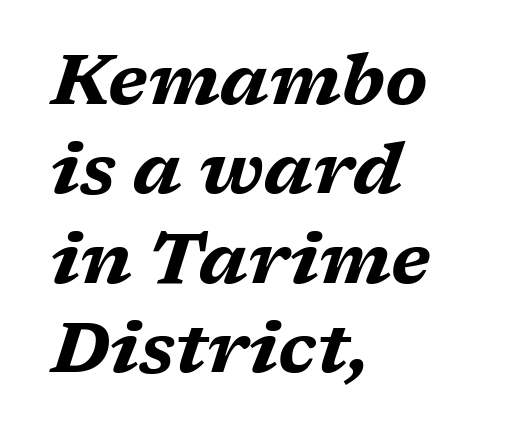
The image shows 71 px bold, wide type, italic (leaning right); set left-aligned, normal line spacing (1.26x), normal letter spacing, not underlined; medium stroke contrast and a medium x-height.
